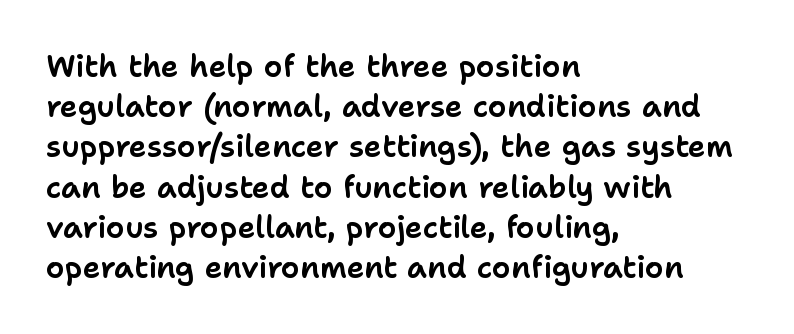
The image shows 30 px sans-serif type, upright; set left-aligned, normal line spacing (1.34x), normal letter spacing, not underlined; low stroke contrast and a medium x-height.
